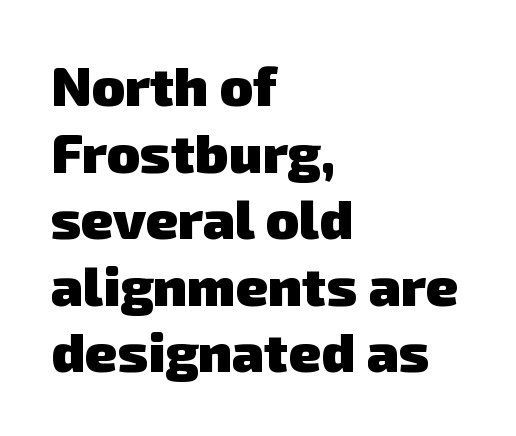
Q: Is the text bold? A: Yes.
Q: Is the typeface a serif or a sans-serif typeface? A: Sans-serif.
Q: Is the text underlined? A: No.
Q: How is the paragraph aligned? A: Left-aligned.
Q: Is the spacing between letters normal or unusually wide? A: Normal.
Q: Width (condensed, normal, or wide)? A: Normal.
Q: Stroke contrast? A: Low.
Q: x-height? A: Medium.
Q: Monospaced? A: No.
